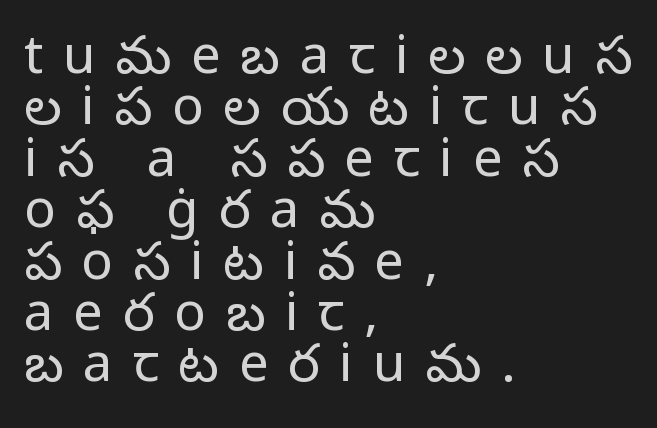
The letters advance in unequal steps, a hallmark of proportional type. A typesetter would mark this as roman, not italic. Are there feet on the stems? There aren't — it's a sans. The line-height multiplier appears low, near solid setting. Horizontally, the lines are justified to the leading edge only. Type without underlining.
